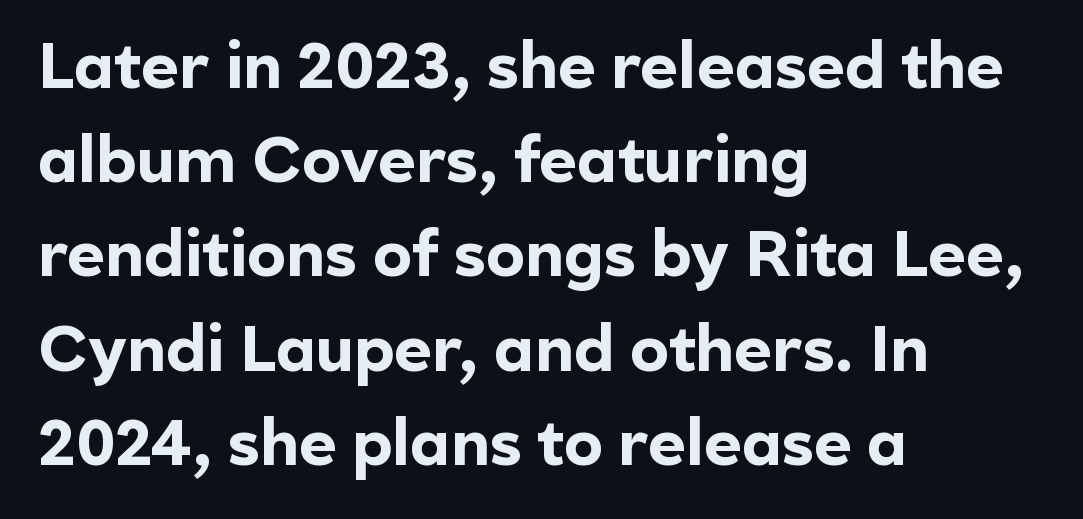
If you drew a ruler down the left edge, every line would touch it. Each letter's strokes conclude bluntly, with no projecting serifs. Ascenders rise straight up at ninety degrees. Quick note: interline space is typical.
